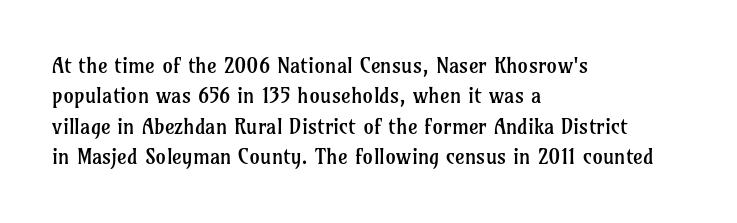
Q: Is the text bold? A: No.
Q: Is the text italic (slanted)? A: No, it is upright.
Q: Is the text underlined? A: No.
Q: How is the paragraph aligned? A: Left-aligned.
Q: Is the spacing between letters normal or unusually wide? A: Normal.
Q: Is the spacing between lines tight, normal or loose? A: Normal.
